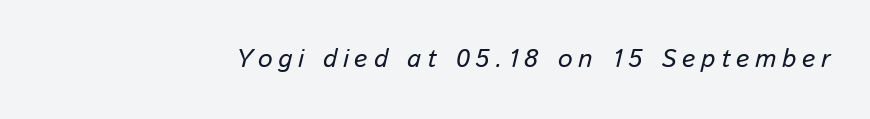
In terms of posture, this sample is oblique. Someone cranked the tracking dial way up on this one. Quick note: underline off.
